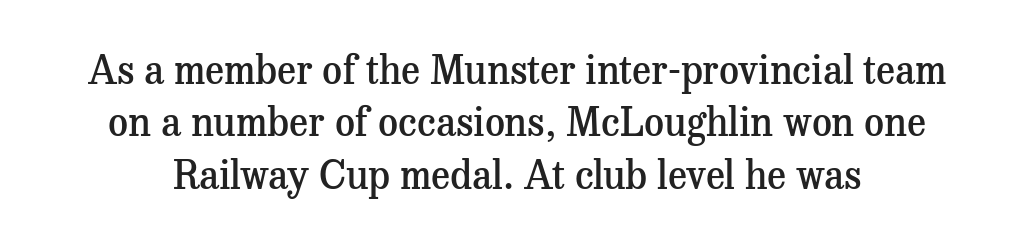
Q: Is the text bold? A: Semi-bold.
Q: Is the text italic (slanted)? A: No, it is upright.
Q: Is the typeface a serif or a sans-serif typeface? A: Serif.
Q: Is the text underlined? A: No.
Q: How is the paragraph aligned? A: Centered.
Q: Is the spacing between letters normal or unusually wide? A: Normal.
Q: Is the spacing between lines tight, normal or loose? A: Normal.
Q: Width (condensed, normal, or wide)? A: Normal.
Q: Stroke contrast? A: Medium.
Q: x-height? A: Medium.
Q: Monospaced? A: No.
